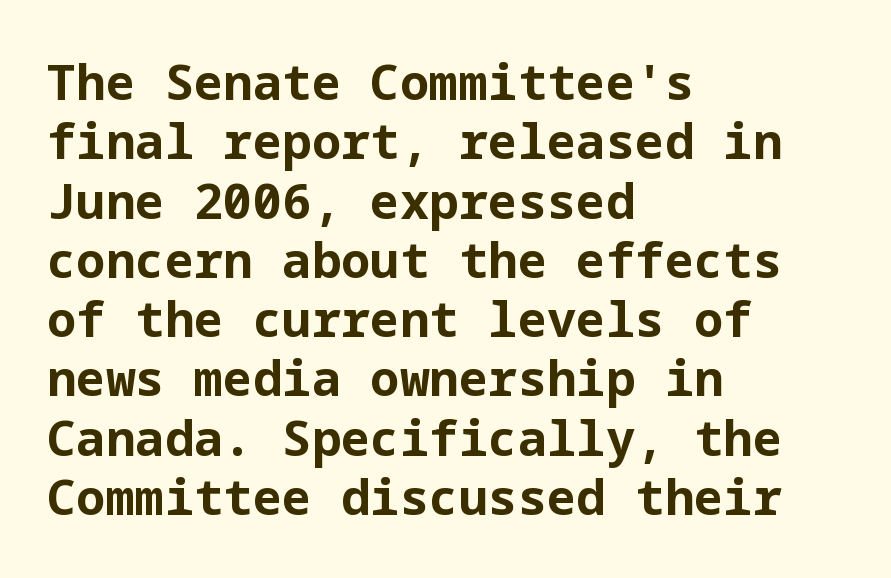
The image shows 49 px bold sans-serif type, upright; set left-aligned, line spacing 1.21x, normal letter spacing, not underlined; low stroke contrast and a medium x-height.
